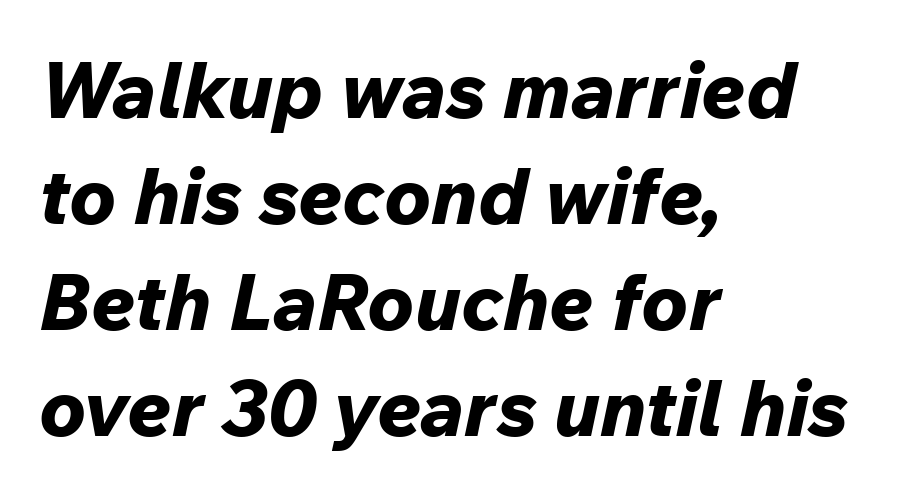
A typesetter would call this proportional, since set widths differ per character. A typesetter would call this zero additional tracking. When letters slant like this, we call the style italic. These lines sit exactly where default settings would place them. Bare-footed words on every line.
